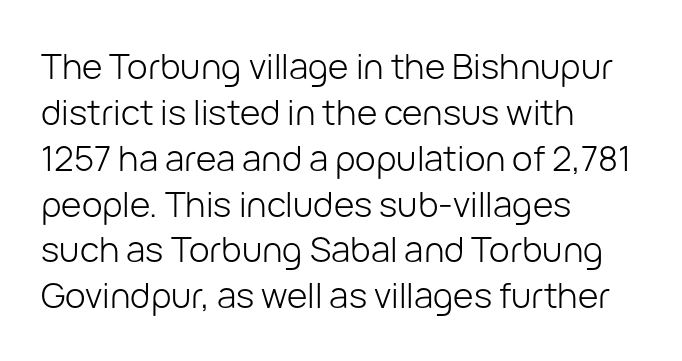
The image shows 35 px light sans-serif type, upright; set left-aligned, normal line spacing (1.31x), normal letter spacing, not underlined; low stroke contrast and a medium x-height.
